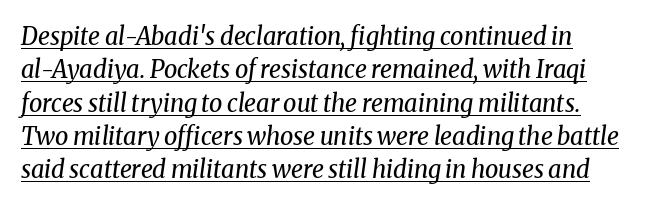
{"italic": "yes", "lean": "right", "slant_degrees": 8, "bold": "no", "underline": "yes", "line_spacing": "normal", "line_spacing_ratio": 1.39, "letter_spacing": "normal", "letter_spacing_em": 0.0, "glyph_px": 24}
